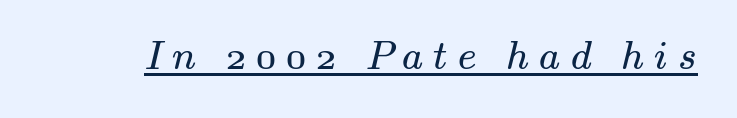
The image shows 40 px regular-weight, wide serif type; set unusually wide letter spacing (+0.25 em), underlined; medium stroke contrast and a small x-height.
